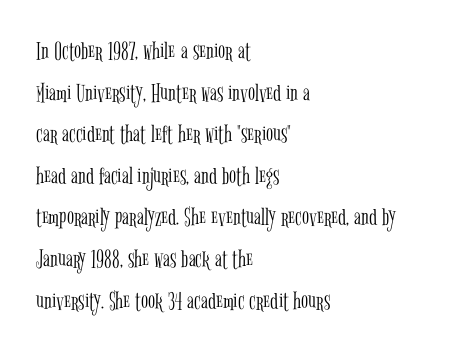
Q: Is the text bold? A: No.
Q: Is the text italic (slanted)? A: No, it is upright.
Q: Is the text underlined? A: No.
Q: How is the paragraph aligned? A: Left-aligned.
Q: Is the spacing between letters normal or unusually wide? A: Normal.
Q: Is the spacing between lines tight, normal or loose? A: Normal.
